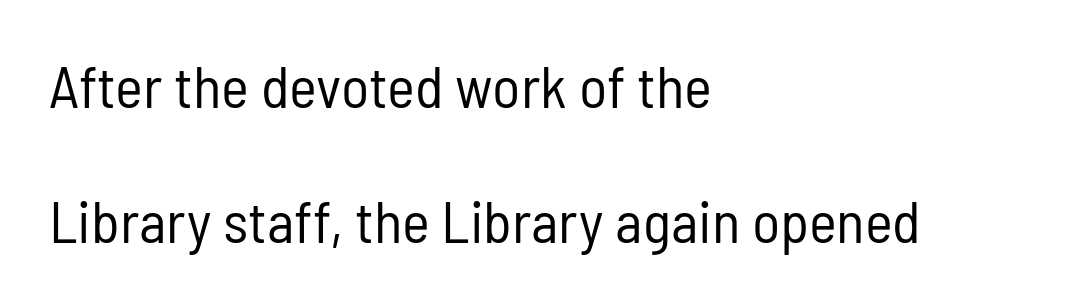
The image shows 59 px regular-weight, condensed sans-serif type, upright; set left-aligned, loose line spacing (2.29x), normal letter spacing, not underlined; low stroke contrast and a medium x-height.
